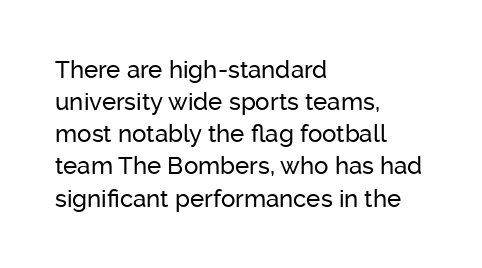
{"italic": "no", "underline": "no", "align": "left", "line_spacing": "normal", "line_spacing_ratio": 1.34, "letter_spacing": "normal", "letter_spacing_em": 0.0, "glyph_px": 24}
